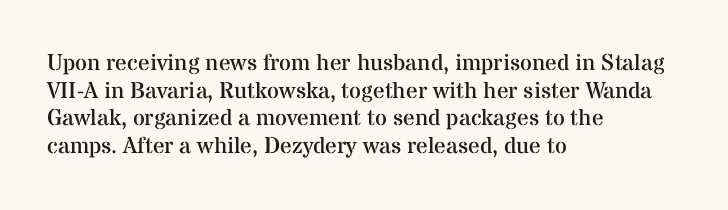
{"italic": "no", "bold": "no", "underline": "no", "align": "left", "line_spacing_ratio": 1.2, "letter_spacing": "normal", "letter_spacing_em": 0.0, "glyph_px": 23}
